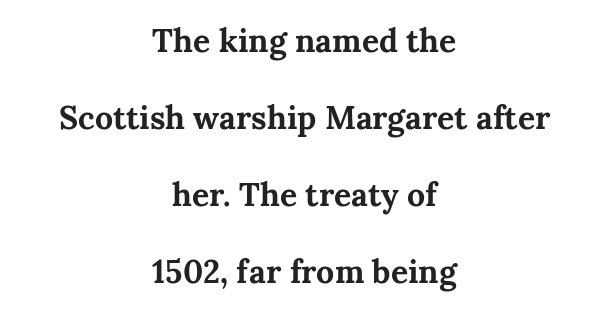
{"serif": "yes", "italic": "no", "bold": "yes", "weight": "bold", "width": "normal", "stroke_contrast": "medium", "x_height": "medium", "monospaced": "no", "underline": "no", "align": "center", "line_spacing": "loose", "line_spacing_ratio": 2.41, "letter_spacing": "normal", "letter_spacing_em": 0.0, "glyph_px": 32}
